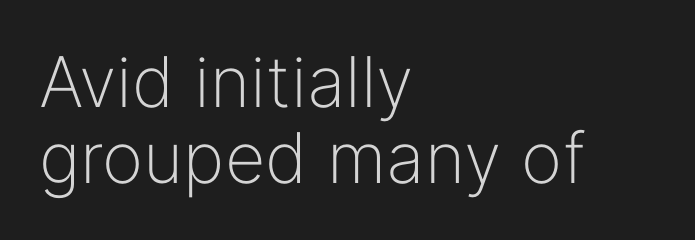
{"serif": "no", "italic": "no", "bold": "no", "weight": "light", "width": "normal", "stroke_contrast": "low", "x_height": "medium", "monospaced": "no", "underline": "no", "align": "left", "line_spacing": "tight", "line_spacing_ratio": 1.09, "letter_spacing": "normal", "letter_spacing_em": 0.0, "glyph_px": 70}
